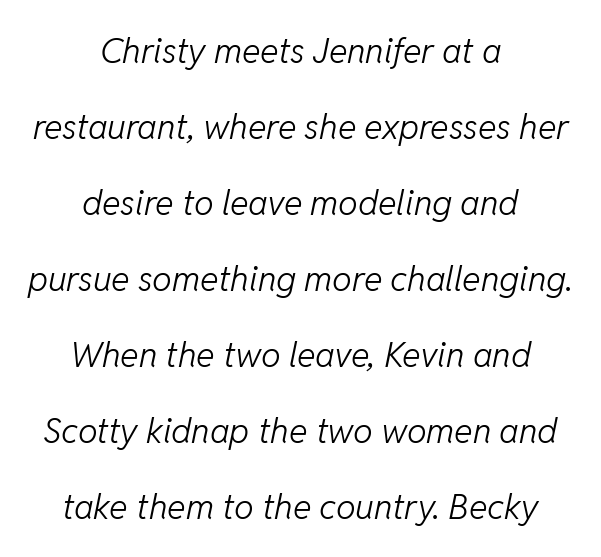
{"italic": "yes", "lean": "right", "slant_degrees": 11, "bold": "no", "weight": "light", "width": "normal", "stroke_contrast": "low", "x_height": "medium", "monospaced": "no", "underline": "no", "align": "center", "line_spacing": "loose", "line_spacing_ratio": 2.17, "letter_spacing": "normal", "letter_spacing_em": 0.0, "glyph_px": 35}
